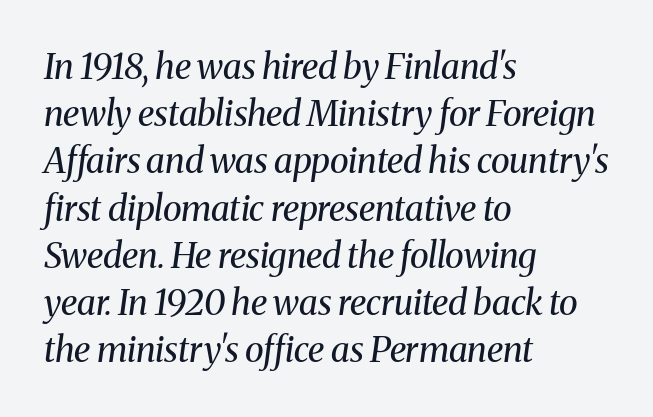
This rendering uses left alignment, leaving the right contour irregular. Rule under the text: the space is simply empty. You can tell from the footed stems that serif type was used. Looks like regular typesetting: each glyph gets only the width it needs.
